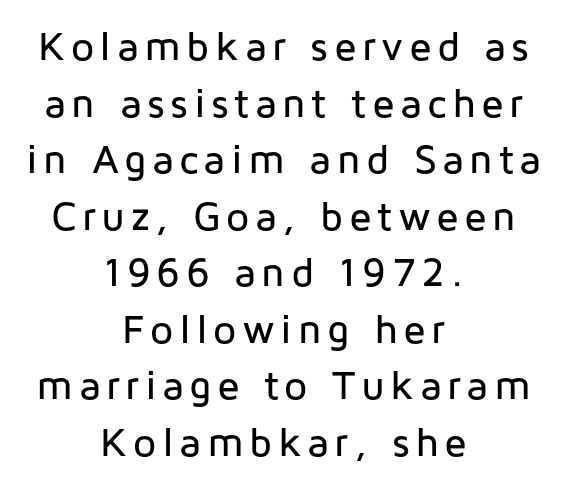
Layout note: lines centered. Clear beneath every line of the passage. The passage shown is typeset with a sans-serif family. These lines were composed using upright roman letters.
